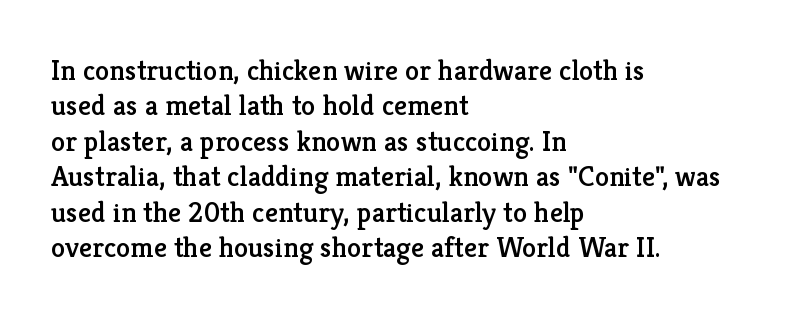
{"serif": "yes", "italic": "no", "width": "normal", "stroke_contrast": "low", "x_height": "medium", "monospaced": "no", "underline": "no", "align": "left", "line_spacing_ratio": 1.22, "letter_spacing": "normal", "letter_spacing_em": 0.0, "glyph_px": 29}
